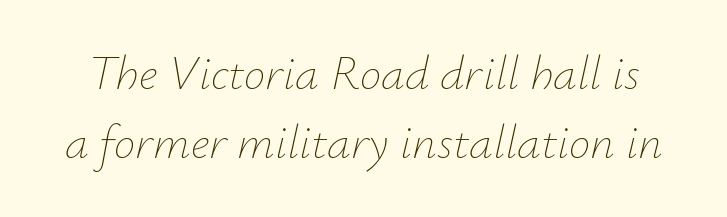
Q: Is the text bold? A: No.
Q: Is the text italic (slanted)? A: Yes, it leans right by about 12 degrees.
Q: Is the text underlined? A: No.
Q: Is the spacing between letters normal or unusually wide? A: Normal.
Q: Is the spacing between lines tight, normal or loose? A: Normal.
Q: Width (condensed, normal, or wide)? A: Normal.
Q: Stroke contrast? A: Low.
Q: x-height? A: Small.
Q: Monospaced? A: No.
